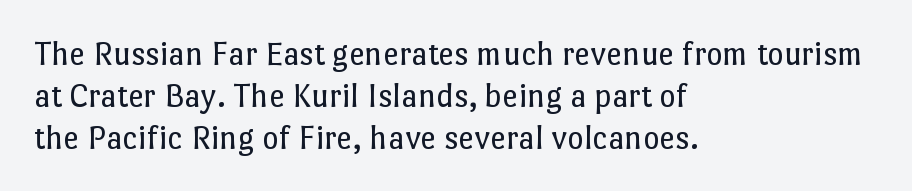
Q: Is the text bold? A: No.
Q: Is the text italic (slanted)? A: No, it is upright.
Q: Is the text underlined? A: No.
Q: How is the paragraph aligned? A: Left-aligned.
Q: Is the spacing between letters normal or unusually wide? A: Normal.
Q: Width (condensed, normal, or wide)? A: Normal.
Q: Stroke contrast? A: Low.
Q: x-height? A: Medium.
Q: Monospaced? A: No.
